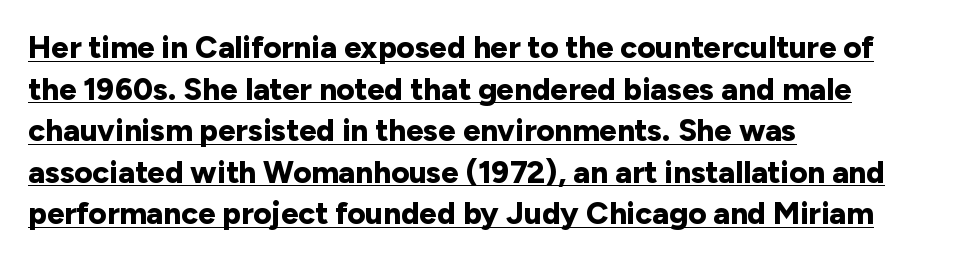
{"serif": "no", "italic": "no", "bold": "yes", "weight": "bold", "width": "normal", "stroke_contrast": "low", "x_height": "medium", "monospaced": "no", "underline": "yes", "align": "left", "line_spacing": "normal", "line_spacing_ratio": 1.34, "letter_spacing": "normal", "letter_spacing_em": 0.0, "glyph_px": 31}
